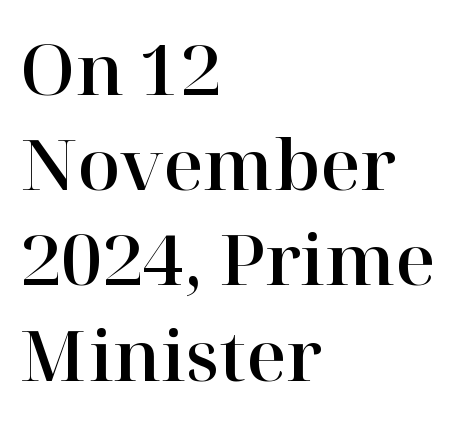
These lines are set flush left with a ragged right edge. Small tapered or slab feet sit at the stroke ends, so this counts as serif. Words float on clear page, feet unadorned. A typesetter would call this zero additional tracking. Rows of type keep a routine distance in the vertical direction. Here the designer chose a conventional face with non-uniform glyph widths.
